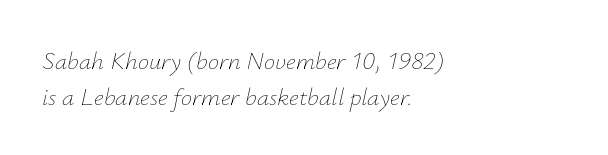
Inter-character spacing is left at the font's built-in metrics. The passage shown stacks its lines at a standard gap. Posture: slanted. Underlining? Definitely not there. One-word summary of the alignment: left.
